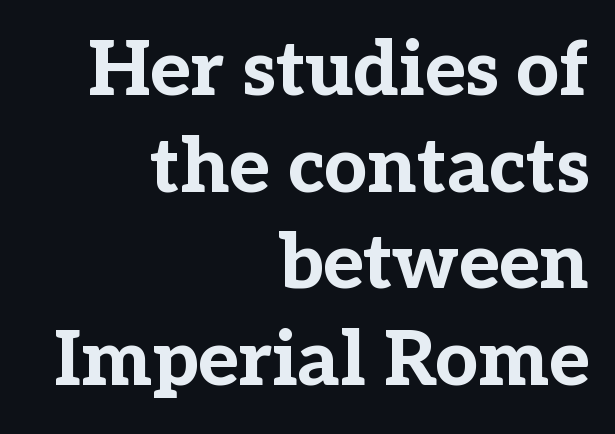
Q: Is the text bold? A: Yes.
Q: Is the text italic (slanted)? A: No, it is upright.
Q: Is the typeface a serif or a sans-serif typeface? A: Serif.
Q: Is the text underlined? A: No.
Q: How is the paragraph aligned? A: Right-aligned.
Q: Is the spacing between letters normal or unusually wide? A: Normal.
Q: Is the spacing between lines tight, normal or loose? A: Normal.
Q: Width (condensed, normal, or wide)? A: Normal.
Q: Stroke contrast? A: Low.
Q: x-height? A: Medium.
Q: Monospaced? A: No.
